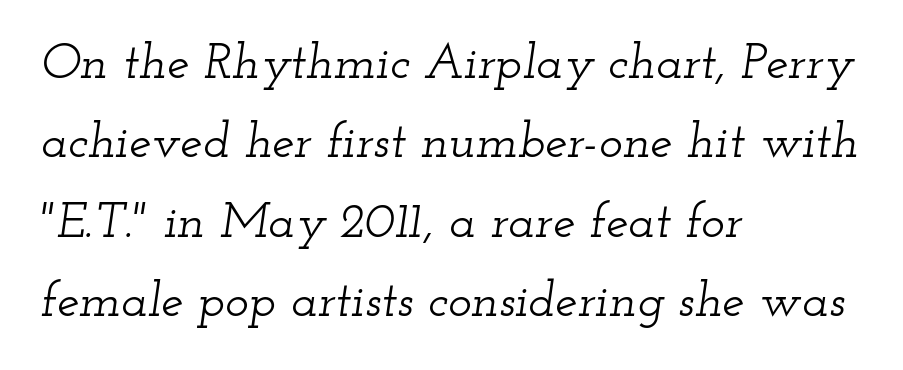
The passage shown stacks its lines at a standard gap. Nobody touched the tracking dial on this one. Short and long lines alike share a common starting point at left. Note: serifs present on the glyphs. Is this a fixed-width face? No — the glyphs have proportional, varying widths. The text carries the slant typical of an italic or oblique font.
